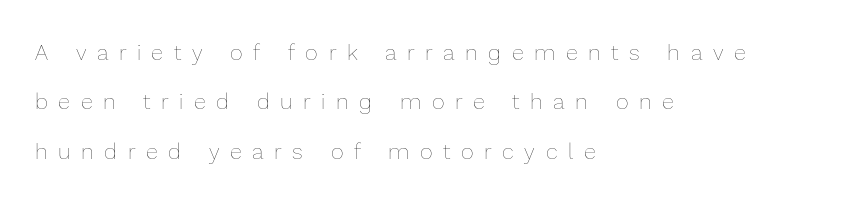
Regarding leading, the lines here are spaced well apart. Type without underlining. The cut favours lightness, reaching ordinary text weight at its darkest. Look at the tracking — it's clearly loosened, letters drifting apart. Casual observation: everything's shoved over to the left.
